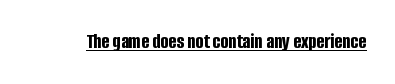
The image shows 21 px bold type, upright; set normal letter spacing, underlined.
